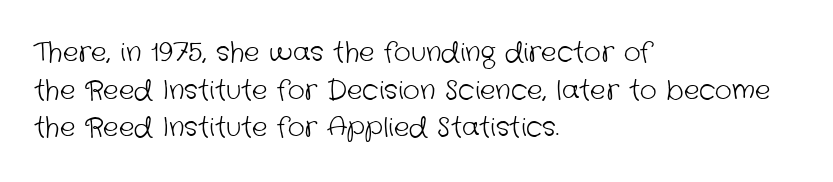
Q: Is the text bold? A: No.
Q: Is the text underlined? A: No.
Q: How is the paragraph aligned? A: Left-aligned.
Q: Is the spacing between letters normal or unusually wide? A: Normal.
Q: Is the spacing between lines tight, normal or loose? A: Normal.
